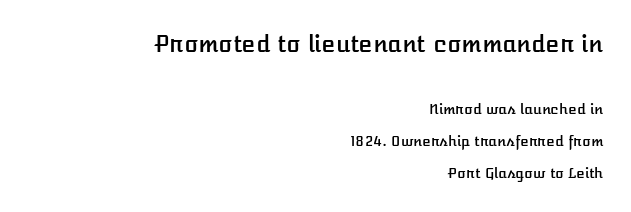
Q: Is the text italic (slanted)? A: No, it is upright.
Q: Is the text underlined? A: No.
Q: How is the paragraph aligned? A: Right-aligned.
Q: Is the spacing between letters normal or unusually wide? A: Normal.
Q: Is the spacing between lines tight, normal or loose? A: Loose.
Q: Which block of text is set in a larger size, the first (top) or the second (bottom)? A: The first (top) one.
